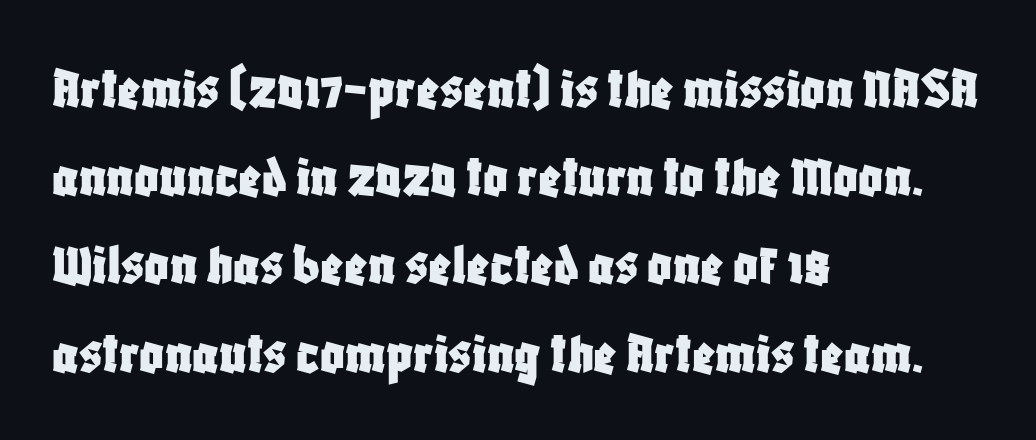
Q: Is the text italic (slanted)? A: No, it is upright.
Q: Is the typeface a serif or a sans-serif typeface? A: Sans-serif.
Q: Is the text underlined? A: No.
Q: How is the paragraph aligned? A: Left-aligned.
Q: Is the spacing between letters normal or unusually wide? A: Normal.
Q: Is the spacing between lines tight, normal or loose? A: Normal.
Q: Width (condensed, normal, or wide)? A: Condensed.
Q: Stroke contrast? A: Low.
Q: x-height? A: Large.
Q: Monospaced? A: No.
